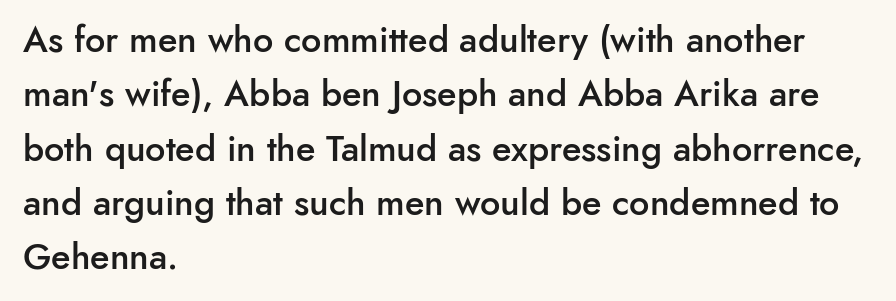
Q: Is the text bold? A: Semi-bold.
Q: Is the text italic (slanted)? A: No, it is upright.
Q: Is the typeface a serif or a sans-serif typeface? A: Sans-serif.
Q: Is the text underlined? A: No.
Q: How is the paragraph aligned? A: Left-aligned.
Q: Is the spacing between letters normal or unusually wide? A: Normal.
Q: Is the spacing between lines tight, normal or loose? A: Normal.
Q: Width (condensed, normal, or wide)? A: Normal.
Q: Stroke contrast? A: Low.
Q: x-height? A: Small.
Q: Monospaced? A: No.
